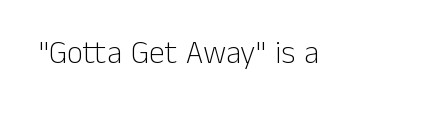
{"serif": "no", "italic": "no", "bold": "no", "weight": "light", "width": "normal", "stroke_contrast": "low", "x_height": "medium", "monospaced": "no", "underline": "no", "letter_spacing": "normal", "letter_spacing_em": 0.0, "glyph_px": 32}
